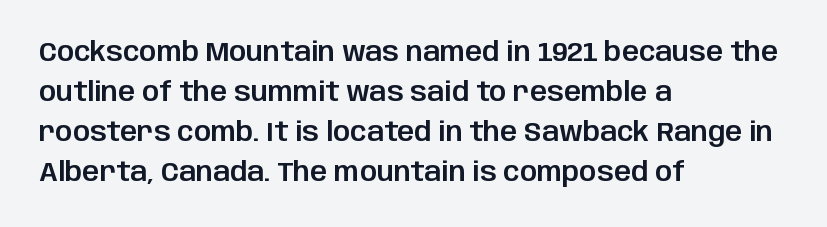
Regular leading. The zone under the glyphs is completely vacant. Italic? Not at all — the glyphs are vertical. A typesetter would call this zero additional tracking. Leftover space on each line is placed entirely after the last word.
